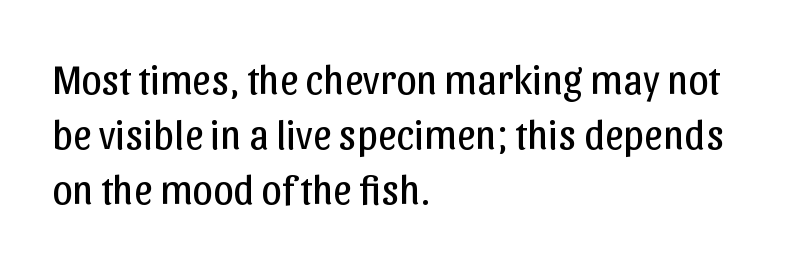
Q: Is the text bold? A: No.
Q: Is the text italic (slanted)? A: No, it is upright.
Q: Is the typeface a serif or a sans-serif typeface? A: Sans-serif.
Q: Is the text underlined? A: No.
Q: How is the paragraph aligned? A: Left-aligned.
Q: Is the spacing between letters normal or unusually wide? A: Normal.
Q: Is the spacing between lines tight, normal or loose? A: Normal.
Q: Width (condensed, normal, or wide)? A: Normal.
Q: Stroke contrast? A: Low.
Q: x-height? A: Medium.
Q: Monospaced? A: No.
